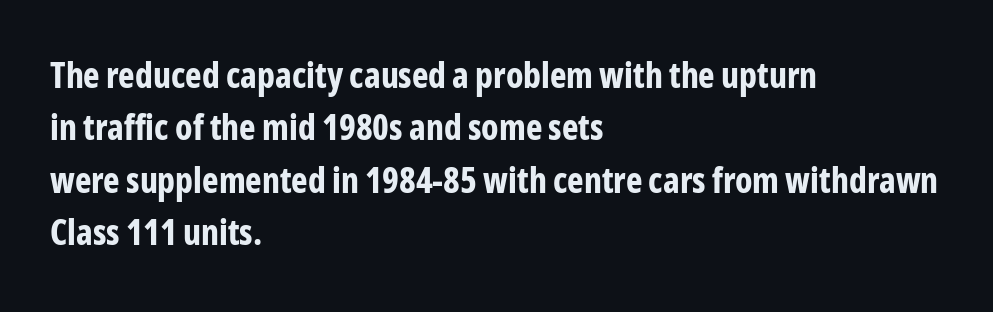
Q: Is the text bold? A: Yes.
Q: Is the text italic (slanted)? A: No, it is upright.
Q: Is the typeface a serif or a sans-serif typeface? A: Sans-serif.
Q: Is the text underlined? A: No.
Q: How is the paragraph aligned? A: Left-aligned.
Q: Is the spacing between letters normal or unusually wide? A: Normal.
Q: Is the spacing between lines tight, normal or loose? A: Normal.
Q: Width (condensed, normal, or wide)? A: Condensed.
Q: Stroke contrast? A: Low.
Q: x-height? A: Medium.
Q: Monospaced? A: No.
